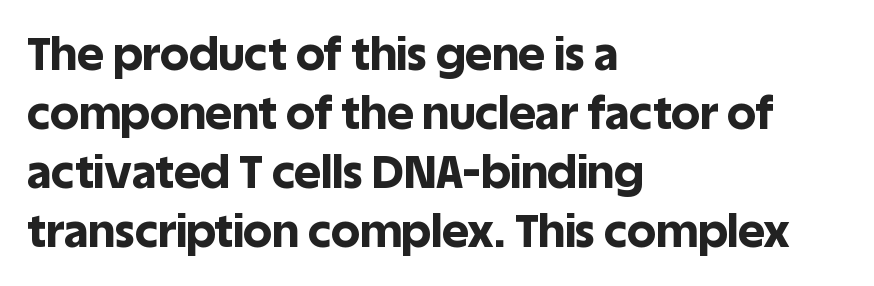
Visually the block forms a straight wall on the left and a jagged coastline on the right. In terms of leading, this rendering sits right in the middle. Compared with typical body copy, the letter spacing here is the same. Check the space under the baseline: it is left empty.
